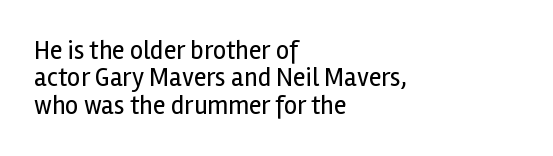
{"italic": "no", "bold": "no", "underline": "no", "align": "left", "line_spacing": "tight", "line_spacing_ratio": 1.05, "letter_spacing": "normal", "letter_spacing_em": 0.0, "glyph_px": 26}
